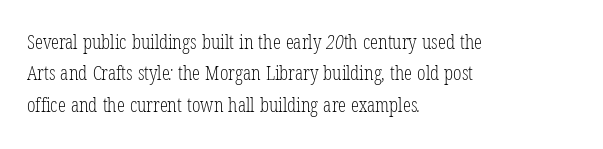
{"bold": "no", "underline": "no", "align": "left", "line_spacing": "normal", "line_spacing_ratio": 1.57, "letter_spacing": "normal", "letter_spacing_em": 0.0, "glyph_px": 20}
